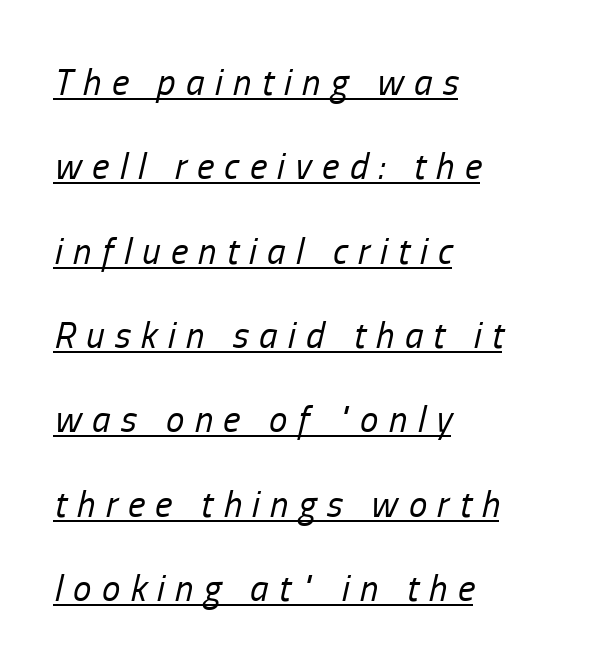
Each letter keeps its own natural width here, so spacing adapts to shape. Letters have the restrained weight of plain body copy at most. The vertical gap from one line to the next is large. Somebody hit Ctrl+U on this one — the words are underlined. The letters are slanted; this is an italic face.
